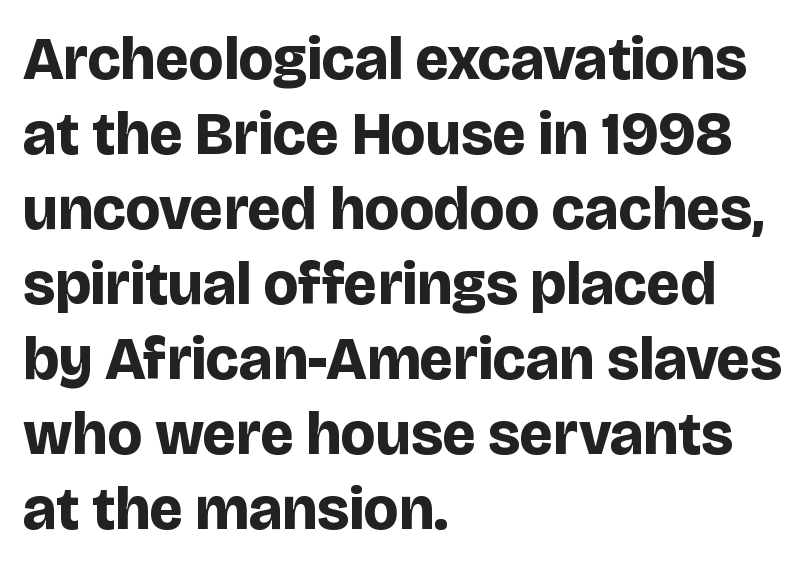
Q: Is the text bold? A: Yes.
Q: Is the text italic (slanted)? A: No, it is upright.
Q: Is the typeface a serif or a sans-serif typeface? A: Sans-serif.
Q: Is the text underlined? A: No.
Q: How is the paragraph aligned? A: Left-aligned.
Q: Is the spacing between letters normal or unusually wide? A: Normal.
Q: Is the spacing between lines tight, normal or loose? A: Normal.
Q: Width (condensed, normal, or wide)? A: Normal.
Q: Stroke contrast? A: Low.
Q: x-height? A: Large.
Q: Monospaced? A: No.
